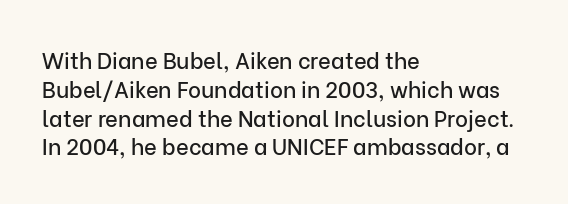
Q: Is the text italic (slanted)? A: No, it is upright.
Q: Is the text underlined? A: No.
Q: How is the paragraph aligned? A: Left-aligned.
Q: Is the spacing between letters normal or unusually wide? A: Normal.
Q: Is the spacing between lines tight, normal or loose? A: Normal.
